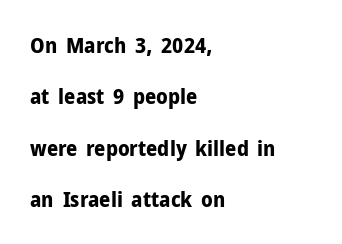
{"italic": "no", "bold": "yes", "underline": "no", "align": "left", "line_spacing": "loose", "line_spacing_ratio": 2.33, "letter_spacing": "normal", "letter_spacing_em": 0.0, "glyph_px": 22}
